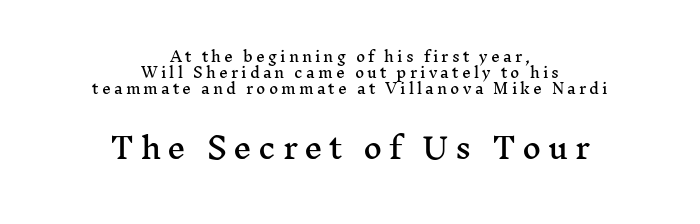
{"serif": "yes", "italic": "no", "width": "wide", "stroke_contrast": "medium", "x_height": "medium", "monospaced": "no", "underline": "no", "align": "center", "line_spacing": "tight", "line_spacing_ratio": 1.15, "letter_spacing": "wide", "letter_spacing_em": 0.22, "larger_block": "second", "size_ratio": 2.07, "glyph_px": 29}
